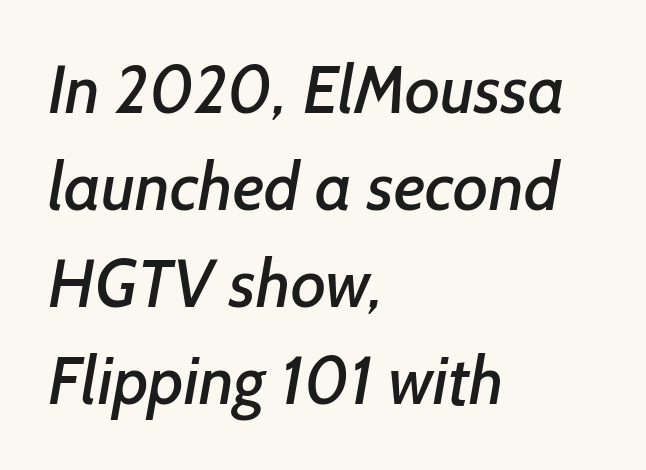
Q: Is the typeface a serif or a sans-serif typeface? A: Sans-serif.
Q: Is the text underlined? A: No.
Q: How is the paragraph aligned? A: Left-aligned.
Q: Is the spacing between letters normal or unusually wide? A: Normal.
Q: Is the spacing between lines tight, normal or loose? A: Normal.
Q: Width (condensed, normal, or wide)? A: Normal.
Q: Stroke contrast? A: Low.
Q: x-height? A: Medium.
Q: Monospaced? A: No.
